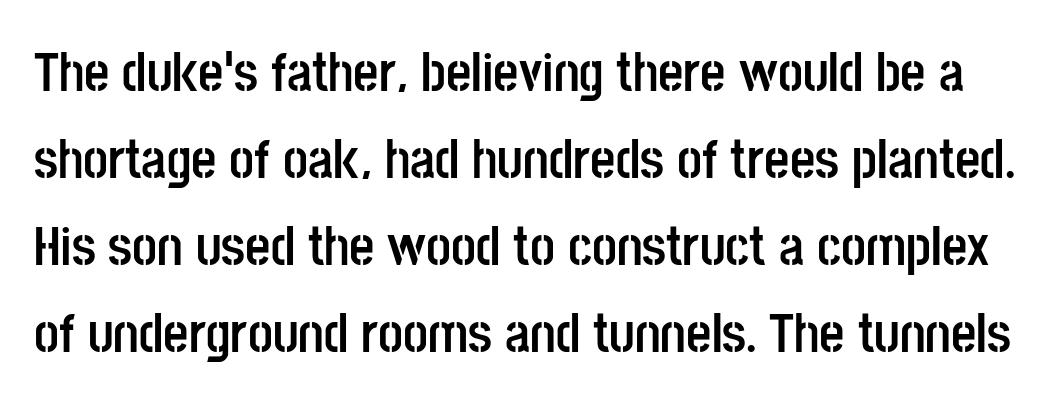
Q: Is the text bold? A: Yes.
Q: Is the text italic (slanted)? A: No, it is upright.
Q: Is the typeface a serif or a sans-serif typeface? A: Sans-serif.
Q: Is the text underlined? A: No.
Q: Is the spacing between letters normal or unusually wide? A: Normal.
Q: Is the spacing between lines tight, normal or loose? A: Normal.
Q: Width (condensed, normal, or wide)? A: Condensed.
Q: Stroke contrast? A: Low.
Q: x-height? A: Large.
Q: Monospaced? A: No.
